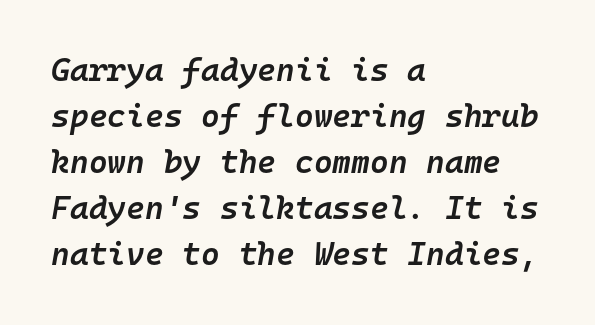
Q: Is the text bold? A: Semi-bold.
Q: Is the text italic (slanted)? A: Yes, it leans right by about 10 degrees.
Q: Is the text underlined? A: No.
Q: How is the paragraph aligned? A: Left-aligned.
Q: Is the spacing between letters normal or unusually wide? A: Normal.
Q: Is the spacing between lines tight, normal or loose? A: Normal.
Q: Width (condensed, normal, or wide)? A: Normal.
Q: Stroke contrast? A: Low.
Q: x-height? A: Medium.
Q: Monospaced? A: Yes.
